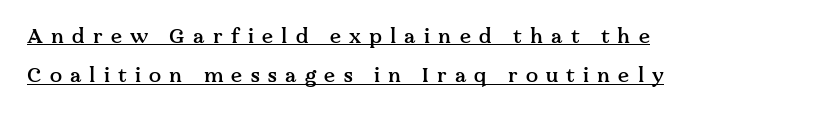
Q: Is the text bold? A: Semi-bold.
Q: Is the text italic (slanted)? A: No, it is upright.
Q: Is the text underlined? A: Yes.
Q: How is the paragraph aligned? A: Left-aligned.
Q: Is the spacing between letters normal or unusually wide? A: Unusually wide.
Q: Is the spacing between lines tight, normal or loose? A: Loose.
